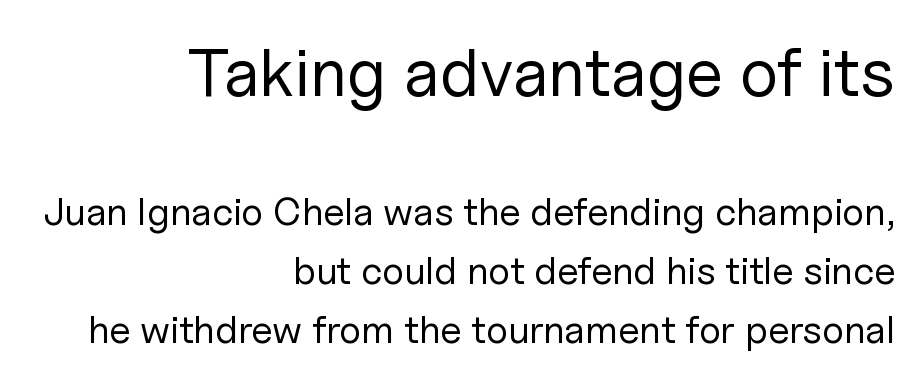
Q: Is the text bold? A: No.
Q: Is the text italic (slanted)? A: No, it is upright.
Q: Is the typeface a serif or a sans-serif typeface? A: Sans-serif.
Q: Is the text underlined? A: No.
Q: How is the paragraph aligned? A: Right-aligned.
Q: Is the spacing between letters normal or unusually wide? A: Normal.
Q: Is the spacing between lines tight, normal or loose? A: Normal.
Q: Which block of text is set in a larger size, the first (top) or the second (bottom)? A: The first (top) one.
Q: Width (condensed, normal, or wide)? A: Normal.
Q: Stroke contrast? A: Low.
Q: x-height? A: Medium.
Q: Monospaced? A: No.
